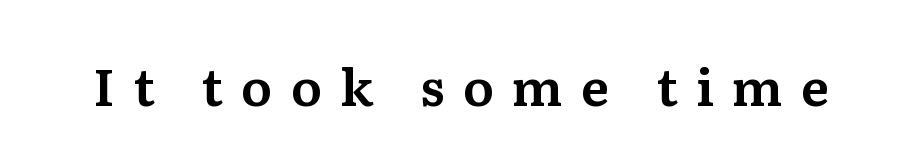
{"serif": "yes", "italic": "no", "width": "normal", "stroke_contrast": "medium", "x_height": "medium", "monospaced": "no", "underline": "no", "letter_spacing": "wide", "letter_spacing_em": 0.36, "glyph_px": 51}
